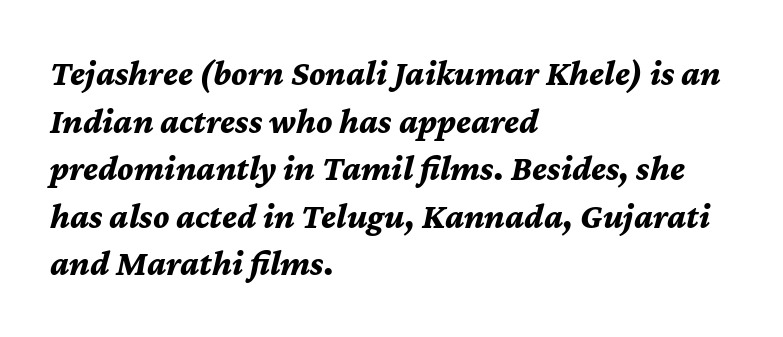
Q: Is the text bold? A: Yes.
Q: Is the text italic (slanted)? A: Yes, it leans right by about 12 degrees.
Q: Is the text underlined? A: No.
Q: How is the paragraph aligned? A: Left-aligned.
Q: Is the spacing between letters normal or unusually wide? A: Normal.
Q: Is the spacing between lines tight, normal or loose? A: Normal.
Q: Width (condensed, normal, or wide)? A: Normal.
Q: Stroke contrast? A: Medium.
Q: x-height? A: Medium.
Q: Monospaced? A: No.
